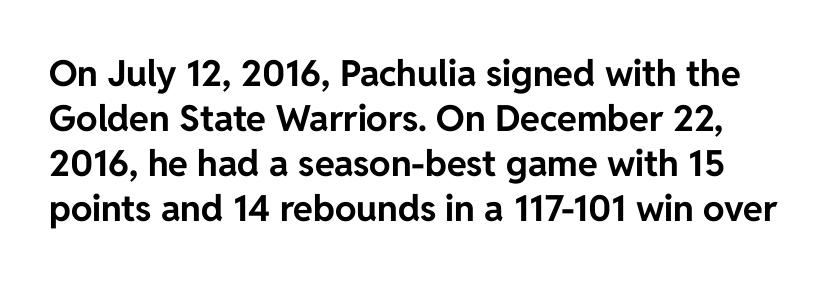
{"serif": "no", "italic": "no", "bold": "yes", "weight": "bold", "width": "normal", "stroke_contrast": "low", "x_height": "medium", "monospaced": "no", "underline": "no", "line_spacing": "normal", "line_spacing_ratio": 1.25, "letter_spacing": "normal", "letter_spacing_em": 0.0, "glyph_px": 36}
